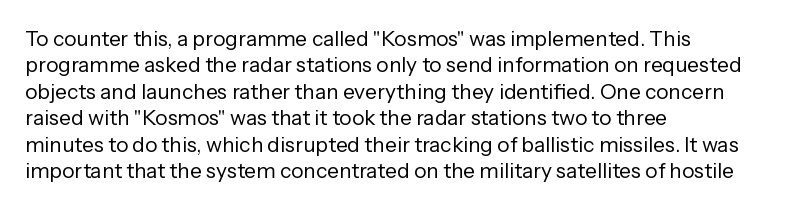
Q: Is the text bold? A: No.
Q: Is the text italic (slanted)? A: No, it is upright.
Q: Is the text underlined? A: No.
Q: How is the paragraph aligned? A: Left-aligned.
Q: Is the spacing between letters normal or unusually wide? A: Normal.
Q: Is the spacing between lines tight, normal or loose? A: Normal.
